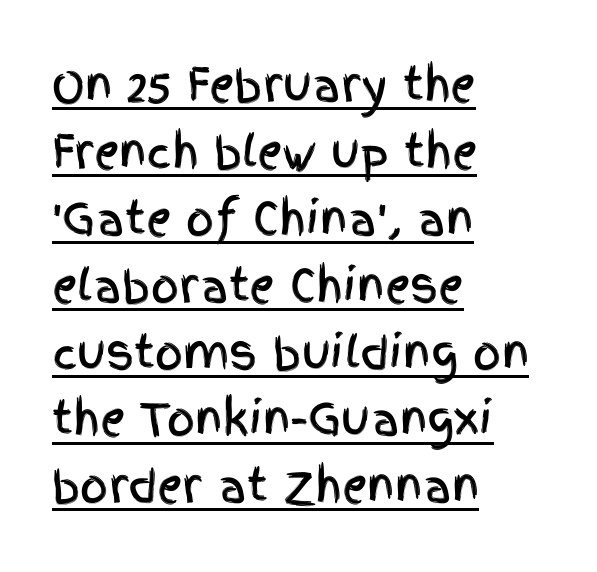
The image shows 44 px condensed sans-serif type, upright; set left-aligned, normal line spacing (1.52x), normal letter spacing, underlined; a large x-height.
